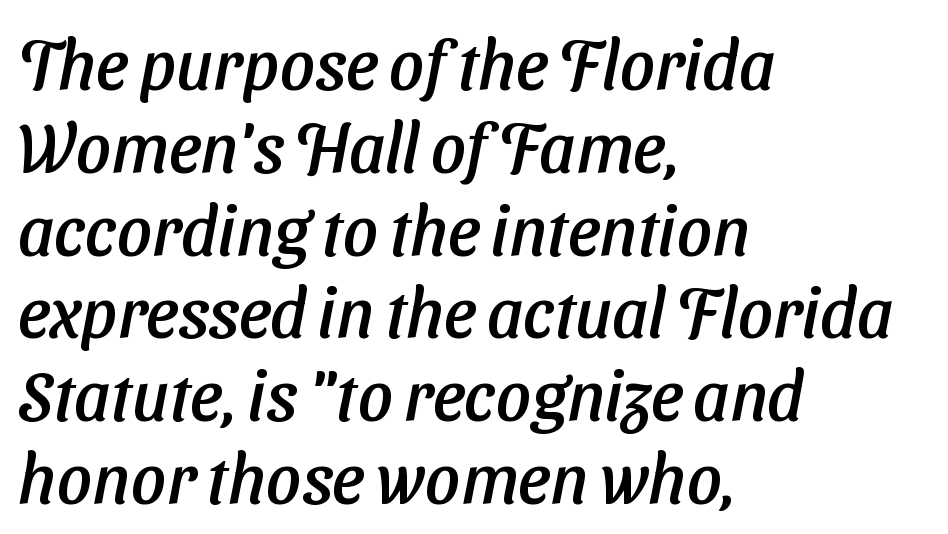
Q: Is the typeface a serif or a sans-serif typeface? A: Sans-serif.
Q: Is the text underlined? A: No.
Q: How is the paragraph aligned? A: Left-aligned.
Q: Is the spacing between letters normal or unusually wide? A: Normal.
Q: Width (condensed, normal, or wide)? A: Normal.
Q: Stroke contrast? A: Low.
Q: x-height? A: Medium.
Q: Monospaced? A: No.
